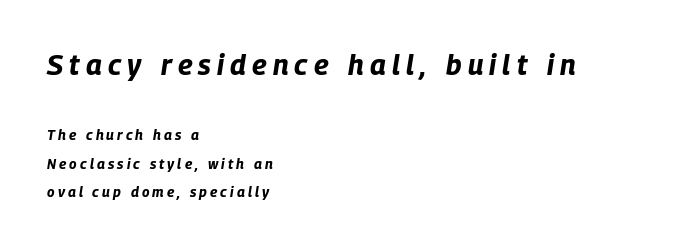
{"italic": "yes", "lean": "right", "slant_degrees": 9, "bold": "yes", "weight": "bold", "width": "condensed", "stroke_contrast": "low", "x_height": "large", "monospaced": "no", "underline": "no", "align": "left", "line_spacing": "loose", "line_spacing_ratio": 2.03, "letter_spacing": "wide", "letter_spacing_em": 0.22, "larger_block": "first", "size_ratio": 2.0, "glyph_px": 28}
